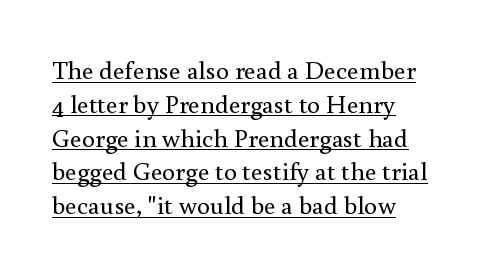
The image shows 26 px text type, upright; set normal line spacing (1.3x), normal letter spacing, underlined.
